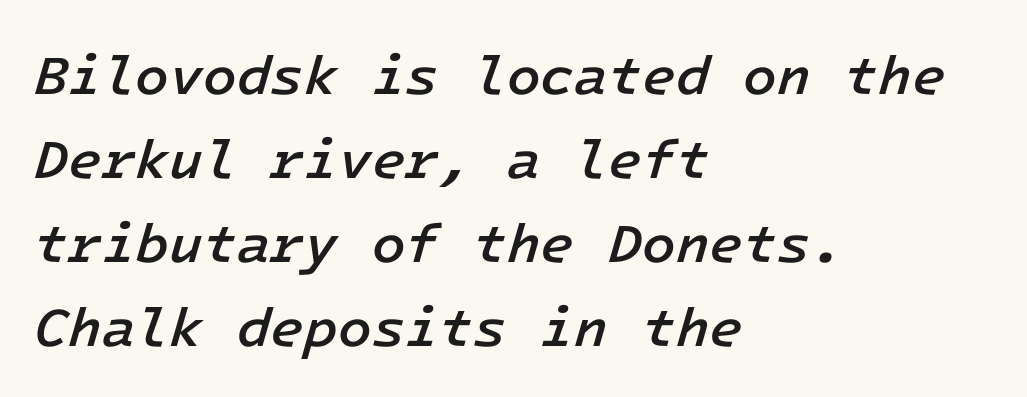
{"italic": "yes", "lean": "right", "slant_degrees": 16, "bold": "semi", "weight": "semibold", "width": "normal", "stroke_contrast": "low", "x_height": "medium", "monospaced": "yes", "underline": "no", "align": "left", "line_spacing": "normal", "line_spacing_ratio": 1.53, "letter_spacing": "normal", "letter_spacing_em": 0.0, "glyph_px": 55}
